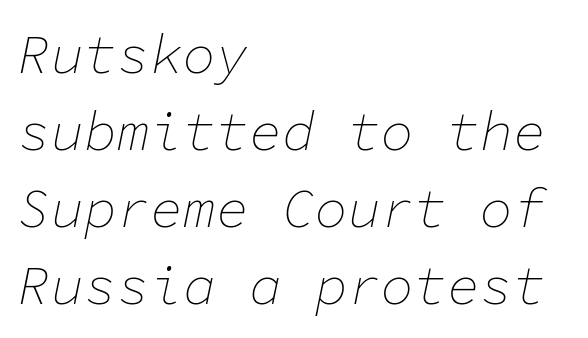
Q: Is the text bold? A: No.
Q: Is the text italic (slanted)? A: Yes, it leans right by about 11 degrees.
Q: Is the text underlined? A: No.
Q: How is the paragraph aligned? A: Left-aligned.
Q: Is the spacing between letters normal or unusually wide? A: Normal.
Q: Is the spacing between lines tight, normal or loose? A: Normal.
Q: Width (condensed, normal, or wide)? A: Normal.
Q: Stroke contrast? A: Low.
Q: x-height? A: Medium.
Q: Monospaced? A: Yes.
